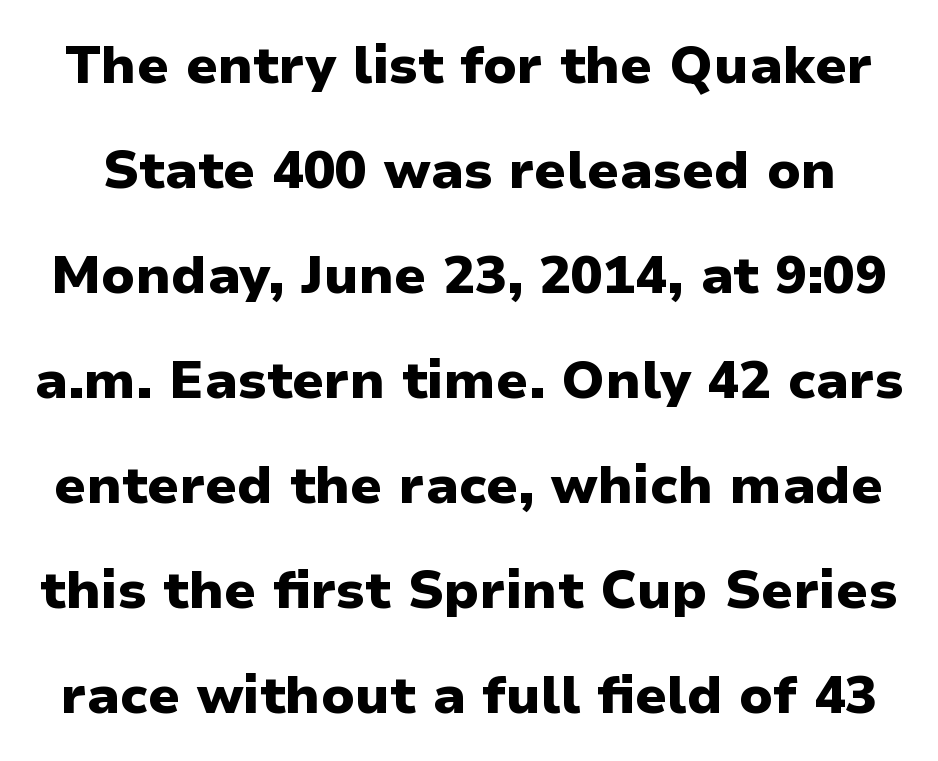
In terms of letterform style, serifs are entirely absent. The lettering holds an erect, upright posture throughout. Glance below the letters and you will spot only blank space. Each new line begins a long way beneath the previous one.
